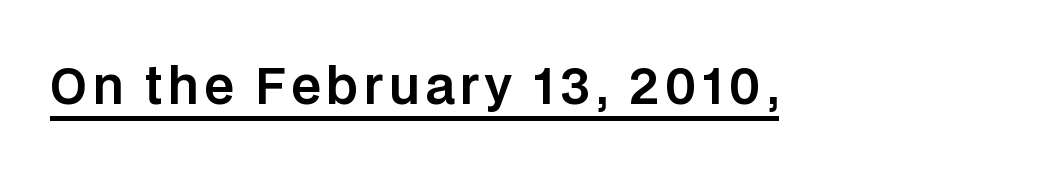
A sans-serif font was chosen for this passage. If you drew a line through each stem, it would be perfectly vertical. Honestly, the underline is the first thing you notice here. Character widths vary here, with narrow letters taking less room than wide ones.
